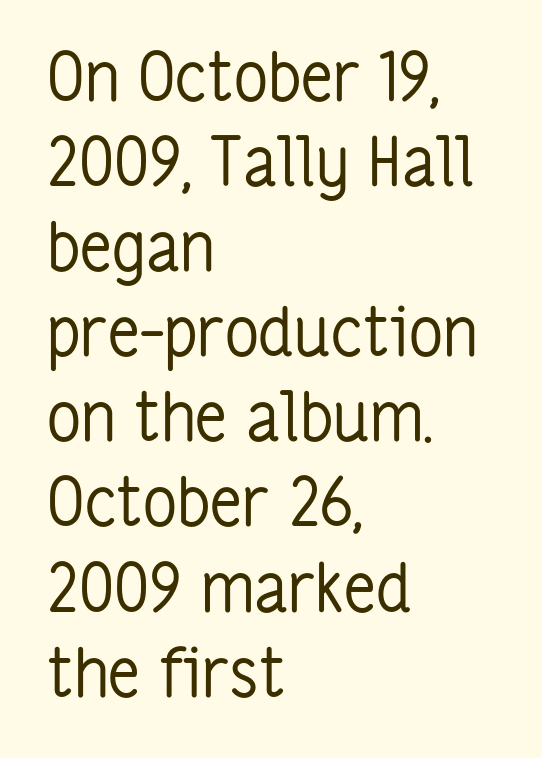
Spacing verdict: proportional, widths tailored to each character. This reads as an unemphasized weight, regular at the heaviest. The compositor pushed each line to the left boundary. If you drew a line through each stem, it would be perfectly vertical.
